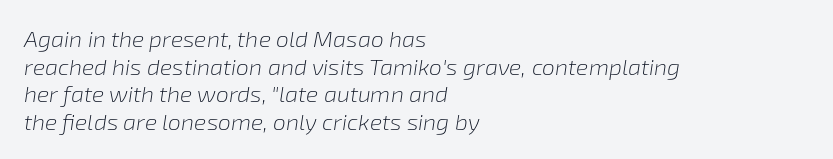
Q: Is the text bold? A: No.
Q: Is the text italic (slanted)? A: Yes, it leans right by about 8 degrees.
Q: Is the text underlined? A: No.
Q: How is the paragraph aligned? A: Left-aligned.
Q: Is the spacing between letters normal or unusually wide? A: Normal.
